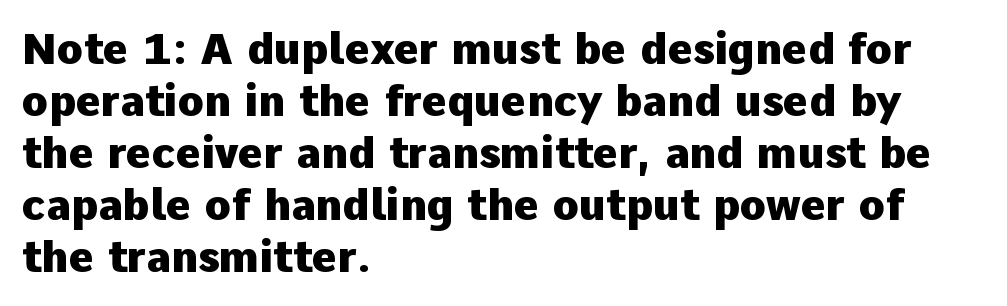
The image shows 43 px heavy sans-serif type, upright; set left-aligned, line spacing 1.21x, normal letter spacing, not underlined; low stroke contrast and a medium x-height.
